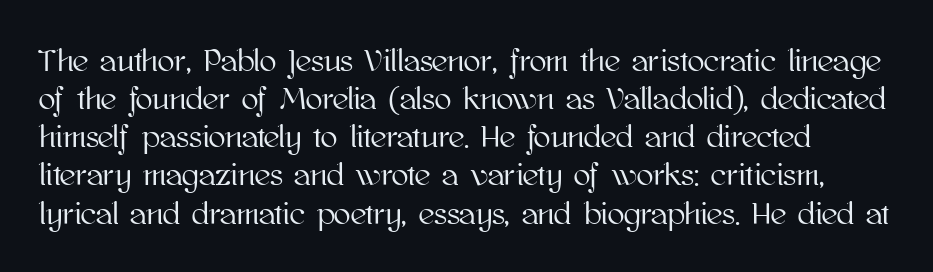
The image shows 31 px text type, upright; set line spacing 1.23x, normal letter spacing, not underlined; high stroke contrast and a medium x-height.
